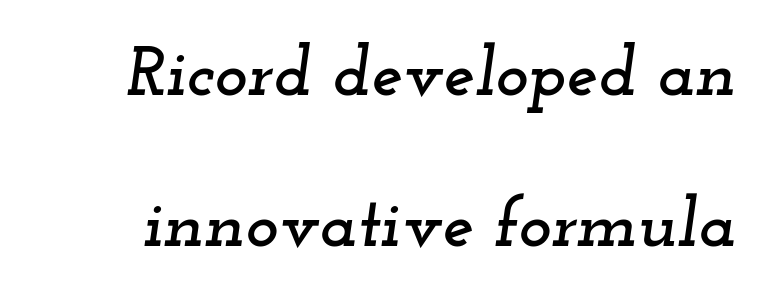
The image shows 70 px wide serif type, italic (leaning right); set loose line spacing (2.16x), normal letter spacing, not underlined; low stroke contrast and a small x-height.
